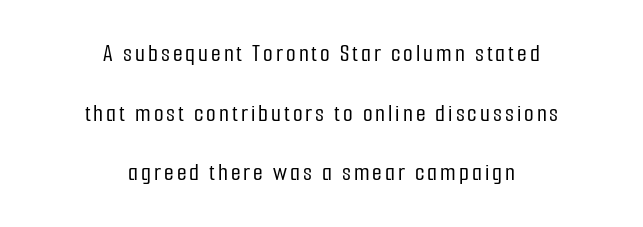
Q: Is the text italic (slanted)? A: No, it is upright.
Q: Is the text underlined? A: No.
Q: How is the paragraph aligned? A: Centered.
Q: Is the spacing between lines tight, normal or loose? A: Loose.
